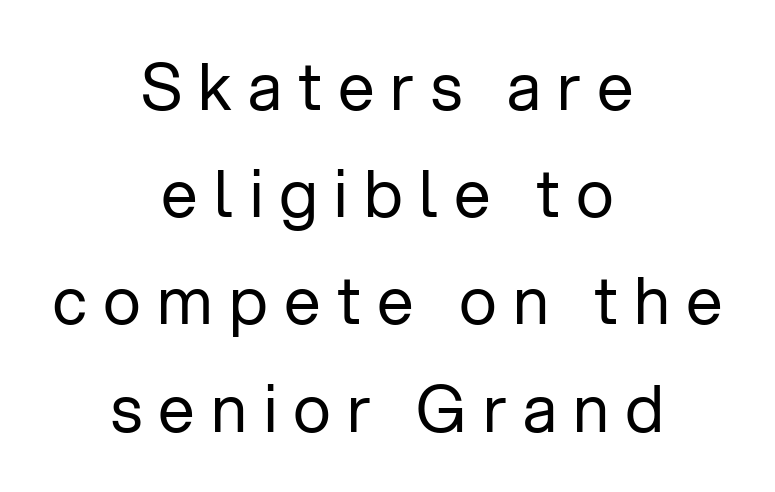
The image shows 65 px regular-weight sans-serif type, upright; set centered, normal line spacing (1.65x), unusually wide letter spacing (+0.25 em), not underlined; low stroke contrast and a medium x-height.
